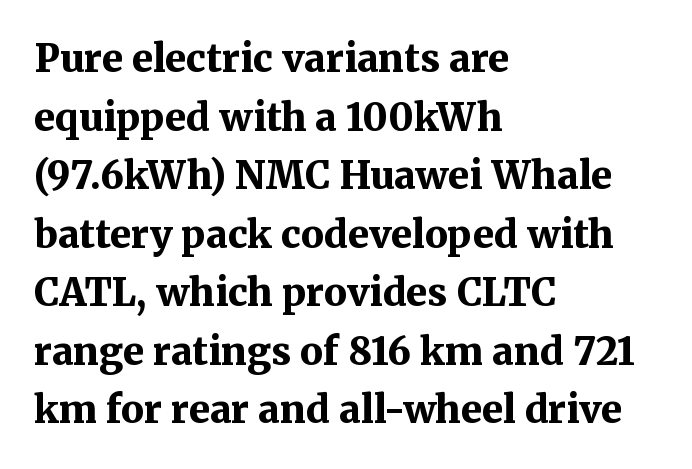
{"serif": "yes", "italic": "no", "bold": "yes", "weight": "bold", "width": "normal", "stroke_contrast": "medium", "x_height": "medium", "monospaced": "no", "underline": "no", "align": "left", "line_spacing": "normal", "line_spacing_ratio": 1.54, "letter_spacing": "normal", "letter_spacing_em": 0.0, "glyph_px": 38}
